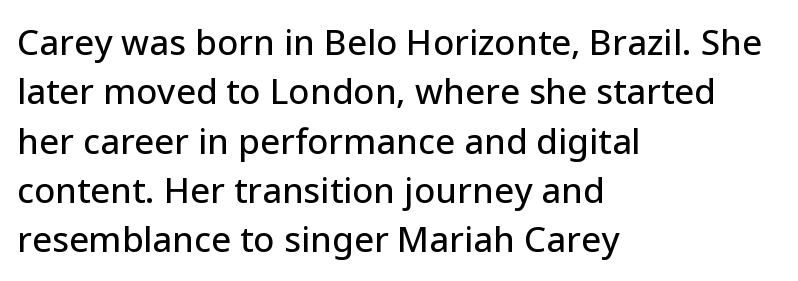
The image shows 35 px sans-serif type, upright; set left-aligned, normal line spacing (1.41x), normal letter spacing, not underlined; low stroke contrast and a medium x-height.
